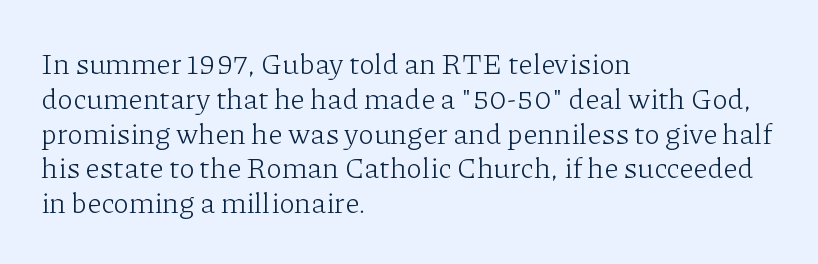
Q: Is the text bold? A: No.
Q: Is the text italic (slanted)? A: No, it is upright.
Q: Is the typeface a serif or a sans-serif typeface? A: Serif.
Q: Is the text underlined? A: No.
Q: How is the paragraph aligned? A: Left-aligned.
Q: Is the spacing between letters normal or unusually wide? A: Normal.
Q: Width (condensed, normal, or wide)? A: Normal.
Q: Stroke contrast? A: Low.
Q: x-height? A: Medium.
Q: Monospaced? A: No.
